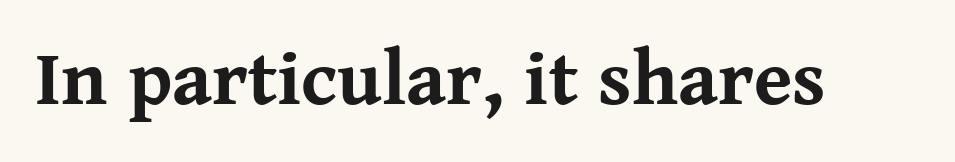
{"serif": "yes", "italic": "no", "bold": "yes", "weight": "bold", "width": "normal", "stroke_contrast": "medium", "x_height": "medium", "monospaced": "no", "underline": "no", "letter_spacing": "normal", "letter_spacing_em": 0.0, "glyph_px": 78}
